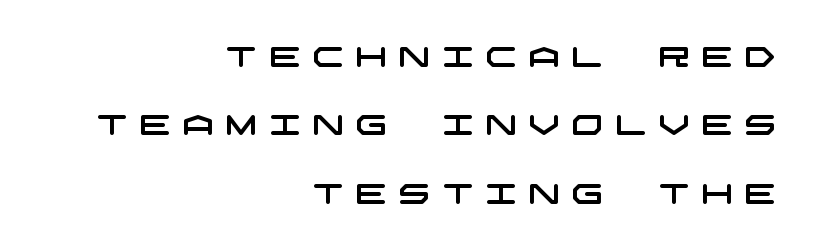
{"serif": "no", "width": "wide", "stroke_contrast": "low", "x_height": "large", "underline": "no", "align": "right", "line_spacing": "loose", "line_spacing_ratio": 2.44, "letter_spacing": "wide", "letter_spacing_em": 0.41, "glyph_px": 28}
